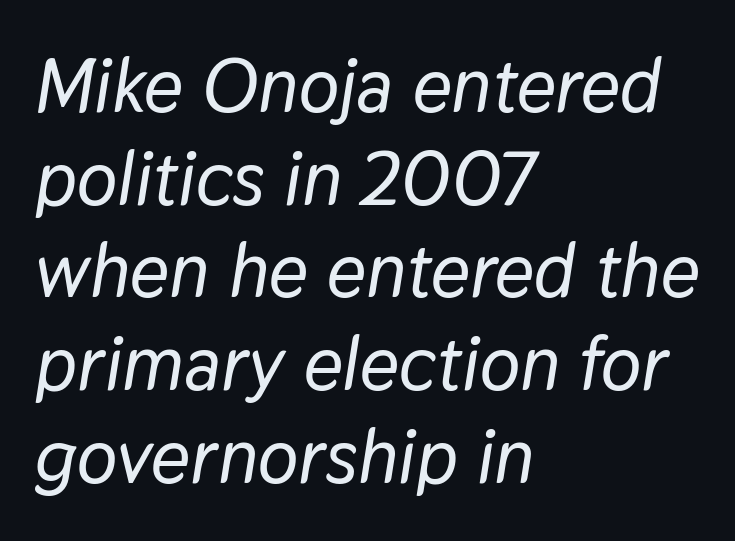
The image shows 76 px text type, italic (leaning right); set left-aligned, line spacing 1.22x, normal letter spacing, not underlined; low stroke contrast and a medium x-height.
